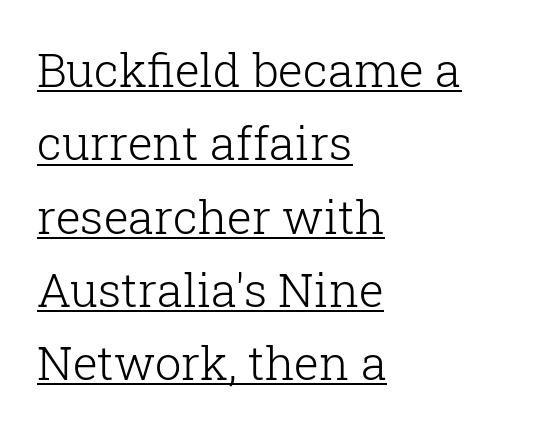
These characters rest on top of a visible drawn line. Is there much room between lines? A standard amount, neither cramped nor airy. These lines are rendered in a variable-pitch font. The glyphs in this specimen are seriffed.
